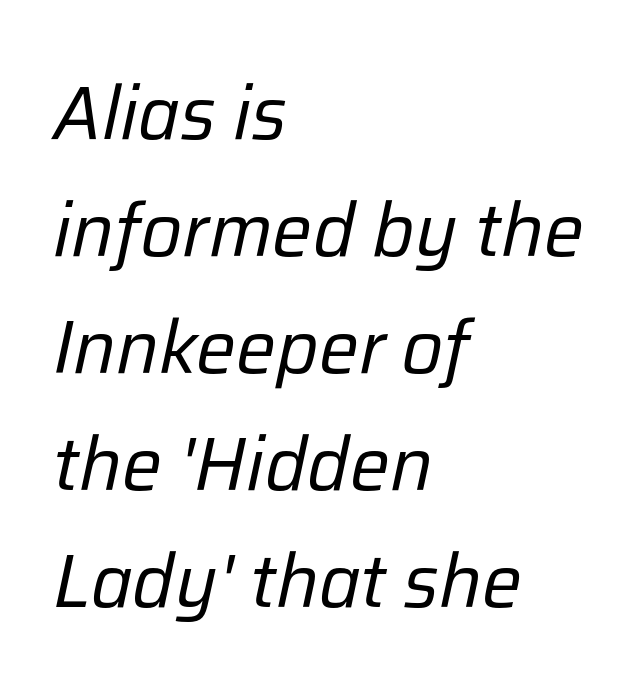
{"italic": "yes", "lean": "right", "slant_degrees": 12, "bold": "no", "weight": "regular", "width": "normal", "stroke_contrast": "low", "x_height": "medium", "monospaced": "no", "underline": "no", "align": "left", "line_spacing": "normal", "line_spacing_ratio": 1.56, "letter_spacing": "normal", "letter_spacing_em": 0.0, "glyph_px": 75}
